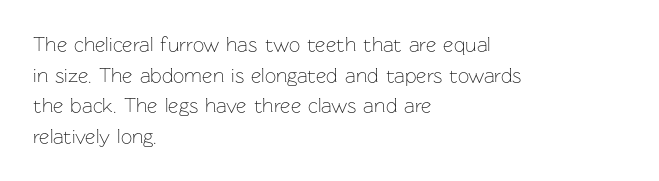
{"italic": "no", "bold": "no", "underline": "no", "align": "left", "line_spacing": "normal", "line_spacing_ratio": 1.53, "letter_spacing": "normal", "letter_spacing_em": 0.0, "glyph_px": 20}
